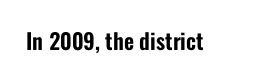
The image shows 22 px text type, upright; set normal letter spacing, not underlined.
